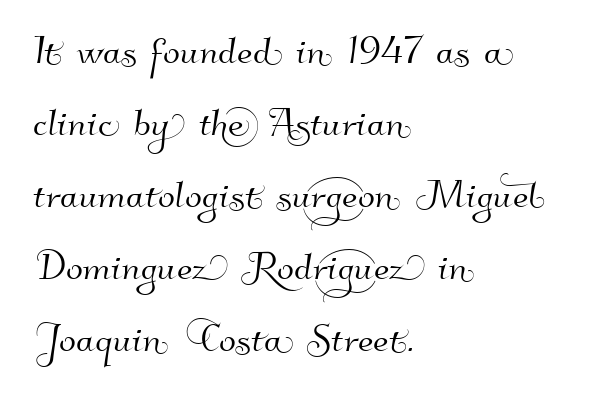
Students, observe: this is what conventionally led text looks like. The tracking reads as untouched default to a designer's eye. Quick note: underline off. Unlike a traditional serif, this face leaves its strokes unadorned.
